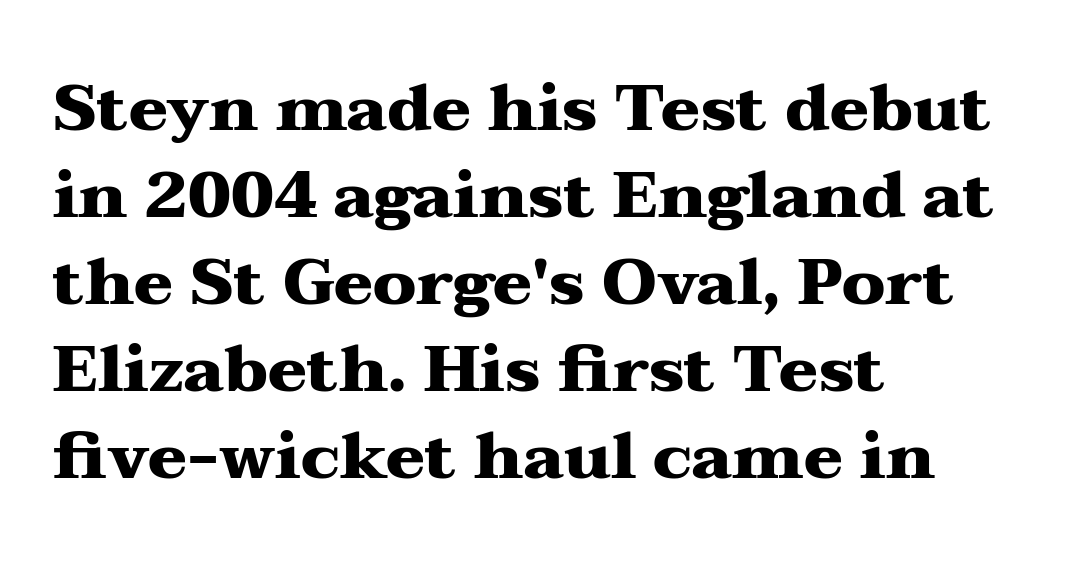
Quick note: interline space is typical. Does the weight exceed regular? Yes, all the way to bold. Just letters on the line, the space beneath them empty. Note the varied advance widths — an 'i' is clearly narrower than an 'm'. Ascenders rise straight up at ninety degrees.
